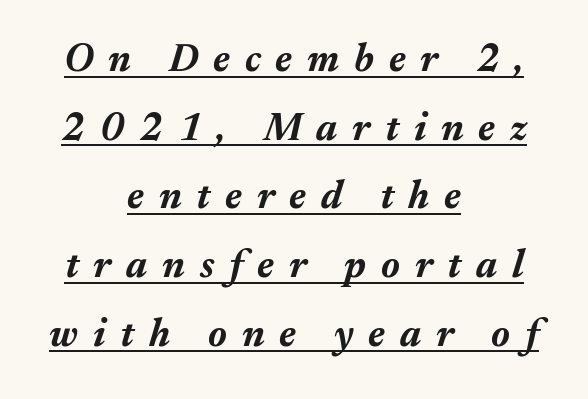
Q: Is the text bold? A: Yes.
Q: Is the text italic (slanted)? A: Yes, it leans right by about 17 degrees.
Q: Is the text underlined? A: Yes.
Q: How is the paragraph aligned? A: Centered.
Q: Is the spacing between letters normal or unusually wide? A: Unusually wide.
Q: Width (condensed, normal, or wide)? A: Normal.
Q: Stroke contrast? A: Medium.
Q: x-height? A: Medium.
Q: Monospaced? A: No.
